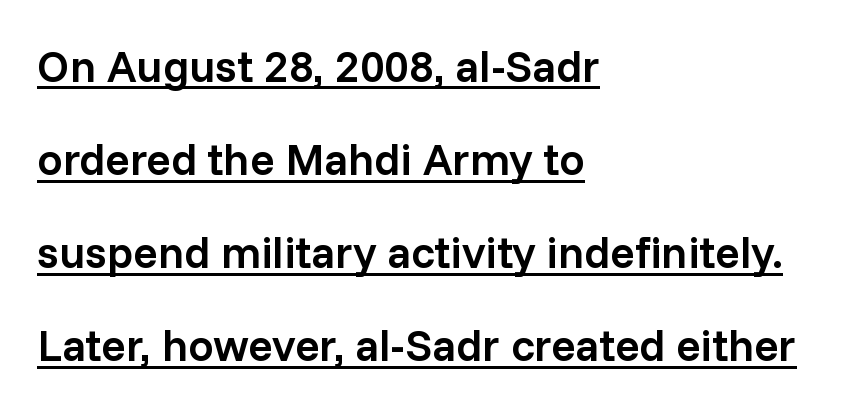
Q: Is the text bold? A: Semi-bold.
Q: Is the text italic (slanted)? A: No, it is upright.
Q: Is the typeface a serif or a sans-serif typeface? A: Sans-serif.
Q: Is the text underlined? A: Yes.
Q: How is the paragraph aligned? A: Left-aligned.
Q: Is the spacing between letters normal or unusually wide? A: Normal.
Q: Is the spacing between lines tight, normal or loose? A: Loose.
Q: Width (condensed, normal, or wide)? A: Normal.
Q: Stroke contrast? A: Low.
Q: x-height? A: Medium.
Q: Monospaced? A: No.
